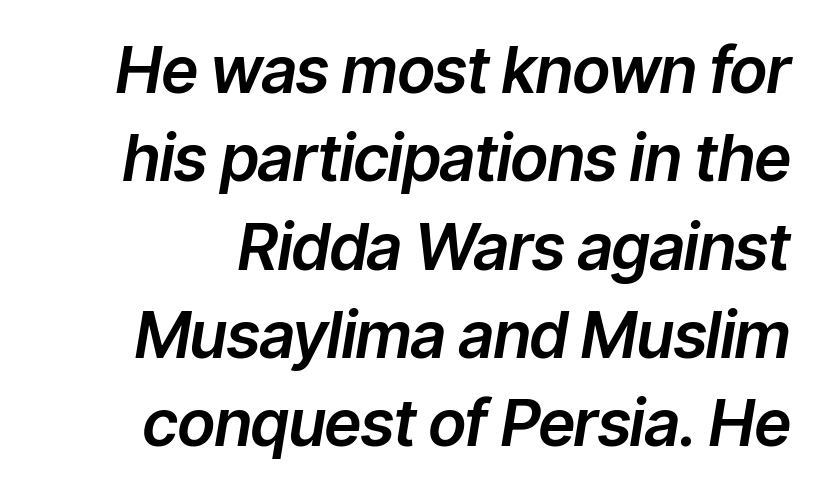
The image shows 64 px text type, italic (leaning right); set normal line spacing (1.38x), normal letter spacing, not underlined; low stroke contrast and a medium x-height.
